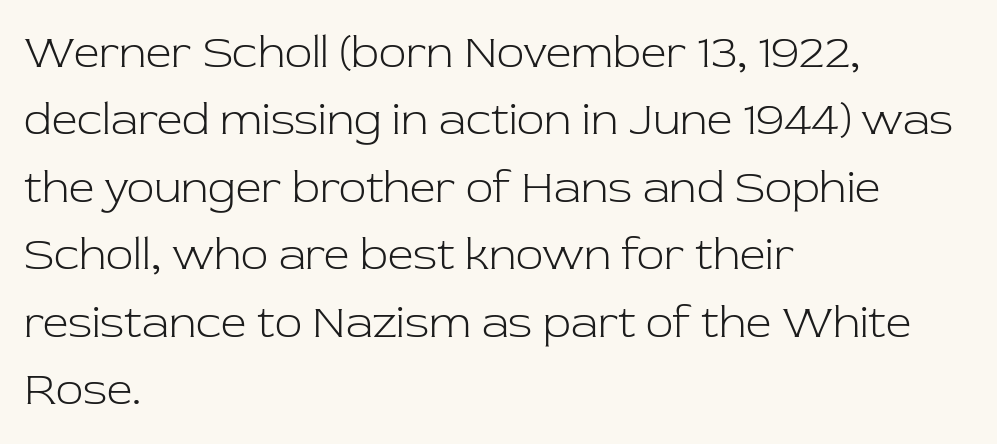
The image shows 45 px light serif type, upright; set left-aligned, normal line spacing (1.5x), normal letter spacing, not underlined; low stroke contrast and a medium x-height.
